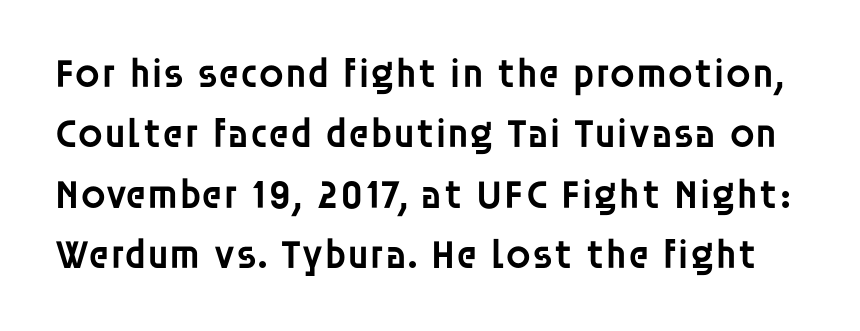
This sample uses plain, unmodified letter spacing. Normally led — the rows are evenly, conventionally spaced. The glyphs in this specimen are sans serif. Honestly, there is no underline to notice here at all. The strokes are fattened partway — semibold, not bold.
